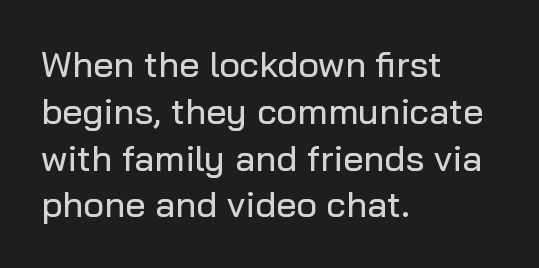
Q: Is the text italic (slanted)? A: No, it is upright.
Q: Is the typeface a serif or a sans-serif typeface? A: Sans-serif.
Q: Is the text underlined? A: No.
Q: How is the paragraph aligned? A: Left-aligned.
Q: Is the spacing between letters normal or unusually wide? A: Normal.
Q: Is the spacing between lines tight, normal or loose? A: Normal.
Q: Width (condensed, normal, or wide)? A: Normal.
Q: Stroke contrast? A: Low.
Q: x-height? A: Medium.
Q: Monospaced? A: No.
